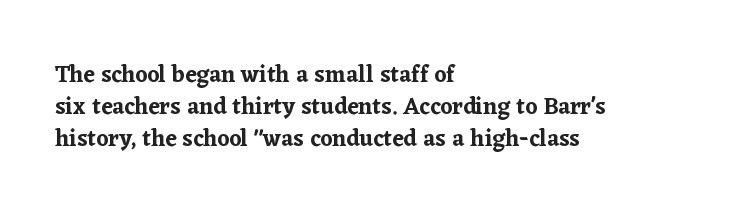
{"italic": "no", "underline": "no", "align": "left", "line_spacing": "normal", "line_spacing_ratio": 1.4, "letter_spacing": "normal", "letter_spacing_em": 0.0, "glyph_px": 23}
